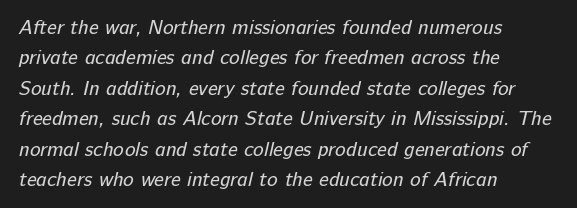
{"bold": "no", "underline": "no", "align": "left", "line_spacing": "normal", "line_spacing_ratio": 1.52, "letter_spacing": "normal", "letter_spacing_em": 0.0, "glyph_px": 20}
